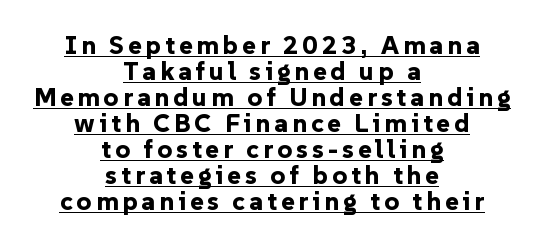
{"italic": "no", "bold": "yes", "underline": "yes", "align": "center", "line_spacing": "tight", "line_spacing_ratio": 1.0, "glyph_px": 26}
